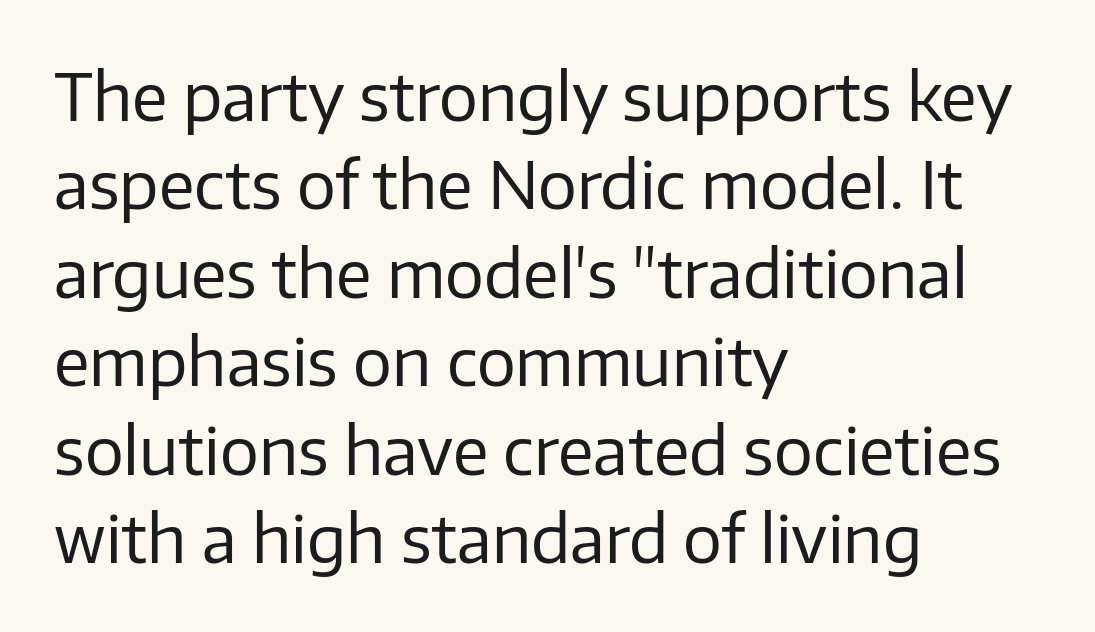
Q: Is the text bold? A: No.
Q: Is the text italic (slanted)? A: No, it is upright.
Q: Is the typeface a serif or a sans-serif typeface? A: Sans-serif.
Q: Is the text underlined? A: No.
Q: How is the paragraph aligned? A: Left-aligned.
Q: Is the spacing between letters normal or unusually wide? A: Normal.
Q: Is the spacing between lines tight, normal or loose? A: Normal.
Q: Width (condensed, normal, or wide)? A: Normal.
Q: Stroke contrast? A: Low.
Q: x-height? A: Medium.
Q: Monospaced? A: No.
